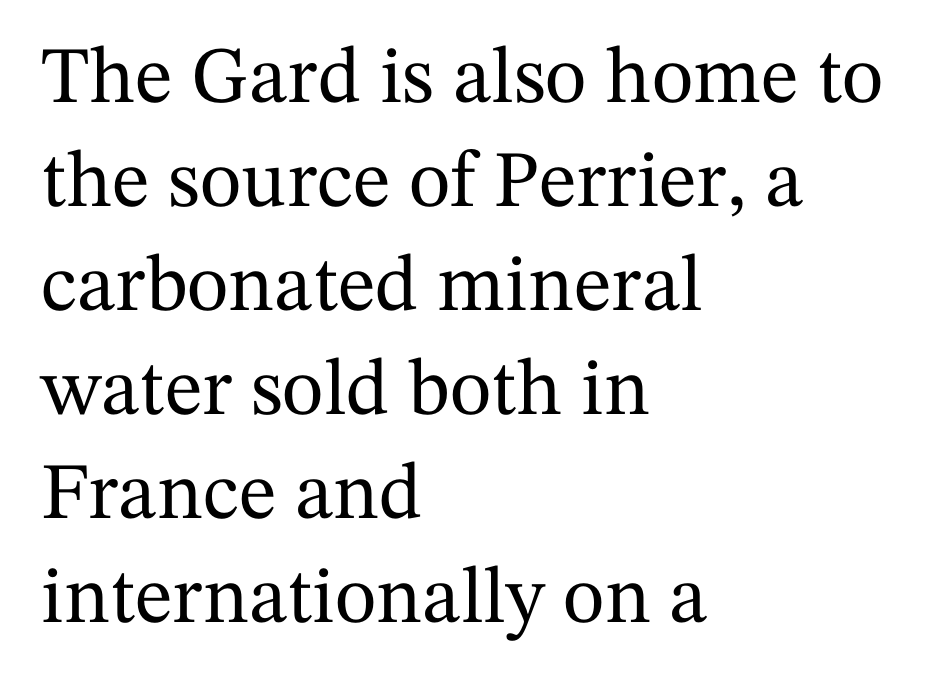
The string is rendered with underlining switched off. Proportional: the letters do not fall into vertical columns. To sum up the face: it has serifs. Designer's note — italics off, roman on. Left-aligned paragraph, ragged on the right.
